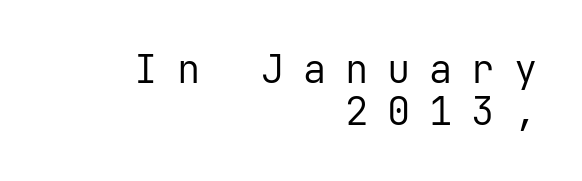
Q: Is the text bold? A: No.
Q: Is the text italic (slanted)? A: No, it is upright.
Q: Is the typeface a serif or a sans-serif typeface? A: Sans-serif.
Q: Is the text underlined? A: No.
Q: How is the paragraph aligned? A: Right-aligned.
Q: Is the spacing between letters normal or unusually wide? A: Unusually wide.
Q: Is the spacing between lines tight, normal or loose? A: Tight.
Q: Width (condensed, normal, or wide)? A: Normal.
Q: Stroke contrast? A: Low.
Q: x-height? A: Medium.
Q: Monospaced? A: Yes.
